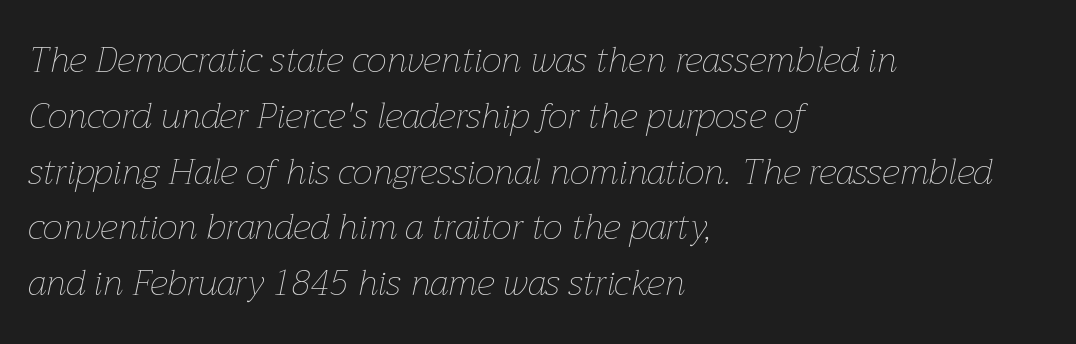
The image shows 36 px thin type, italic (leaning right); set left-aligned, normal line spacing (1.55x), normal letter spacing, not underlined; low stroke contrast and a medium x-height.
